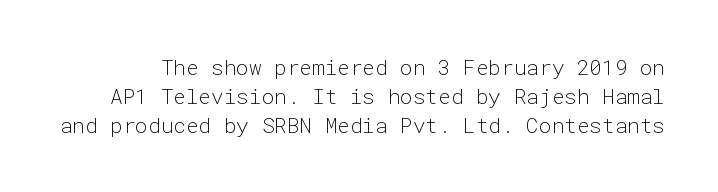
Nothing heavy about these letters — not bold at all. A typesetter would call this leading conventional body-copy spacing. Glyph-to-glyph distance matches everyday printed text. The lettering stays uniformly vertical, giving the passage a roman look. The passage shown is not underscored anywhere.
